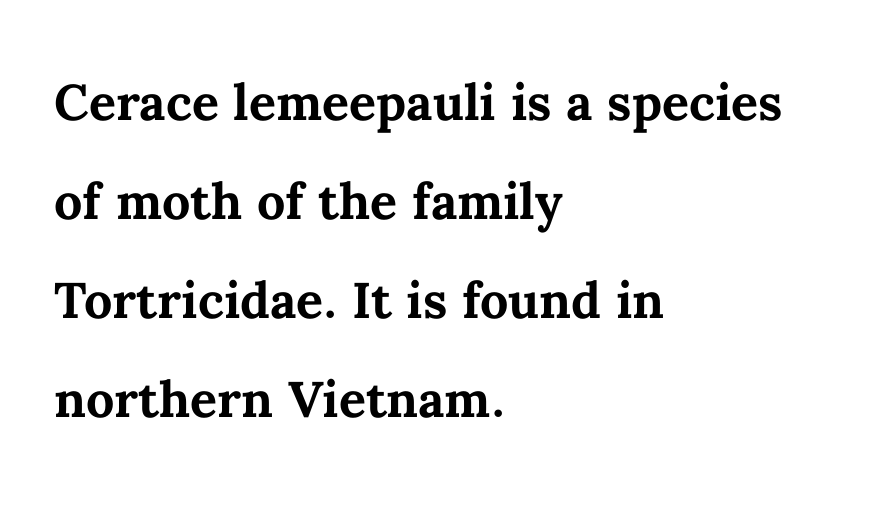
Italic: no, the glyphs are upright roman. What stands out about the letter spacing? Nothing — it is the standard amount. Do the characters align in a grid? No, the font is proportional. Visually the block forms a straight wall on the left and a jagged coastline on the right. Bold? Absolutely — the strokes are thick and heavy. The leading is moderate, giving the passage an even texture.
